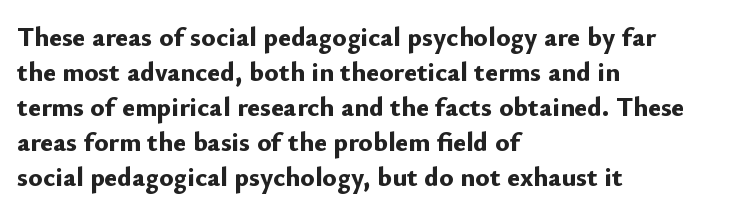
Q: Is the text bold? A: Yes.
Q: Is the text italic (slanted)? A: No, it is upright.
Q: Is the text underlined? A: No.
Q: How is the paragraph aligned? A: Left-aligned.
Q: Is the spacing between letters normal or unusually wide? A: Normal.
Q: Is the spacing between lines tight, normal or loose? A: Normal.
